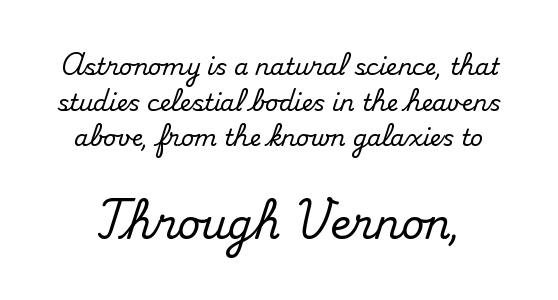
{"serif": "yes", "width": "normal", "stroke_contrast": "medium", "x_height": "small", "monospaced": "no", "underline": "no", "line_spacing": "normal", "line_spacing_ratio": 1.55, "letter_spacing": "normal", "letter_spacing_em": 0.0, "larger_block": "second", "size_ratio": 1.74, "glyph_px": 40}
